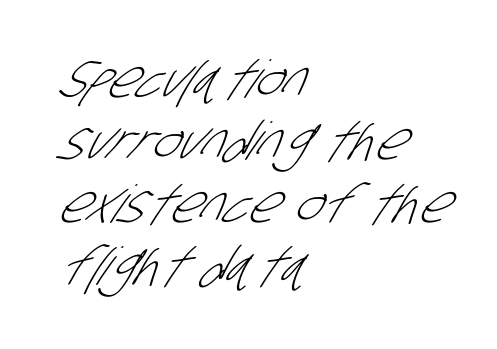
The image shows 52 px light, condensed sans-serif type; set left-aligned, line spacing 1.2x, normal letter spacing, not underlined; low stroke contrast and a large x-height.
